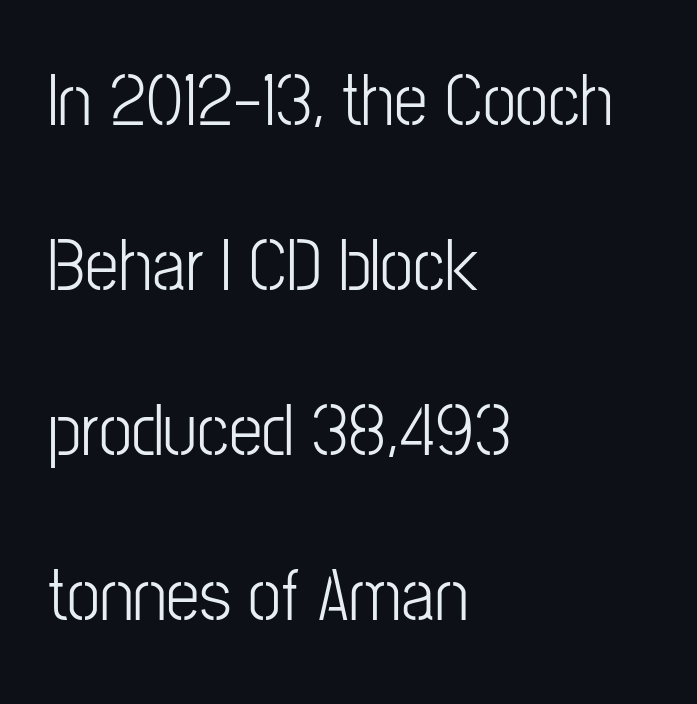
Q: Is the text italic (slanted)? A: No, it is upright.
Q: Is the typeface a serif or a sans-serif typeface? A: Sans-serif.
Q: Is the text underlined? A: No.
Q: How is the paragraph aligned? A: Left-aligned.
Q: Is the spacing between letters normal or unusually wide? A: Normal.
Q: Is the spacing between lines tight, normal or loose? A: Loose.
Q: Width (condensed, normal, or wide)? A: Condensed.
Q: Stroke contrast? A: Low.
Q: x-height? A: Medium.
Q: Monospaced? A: No.
